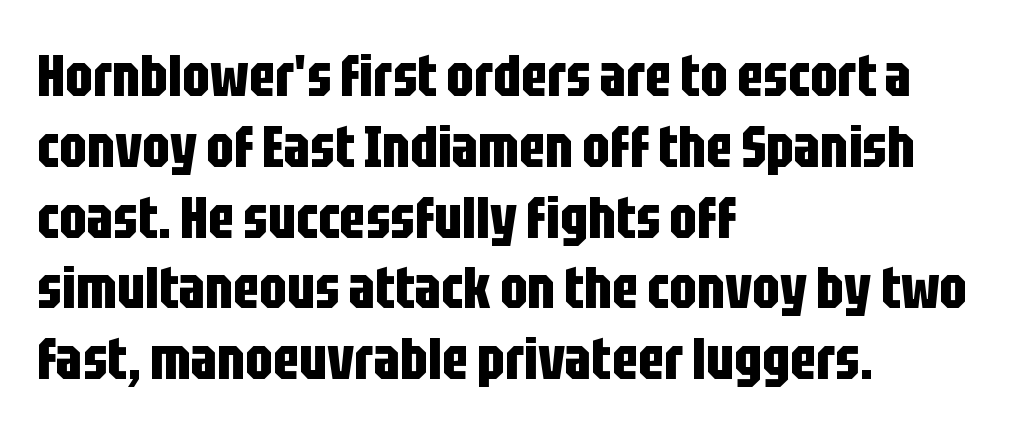
Horizontal alignment here is leftward, the default for most running prose. Heavy-handed strokes throughout: this text is bold. The gaps between neighbouring characters are ordinary and unremarkable. This sample has the flowing, uneven cadence of proportional lettering. Nope, no serifs anywhere on these letters.
